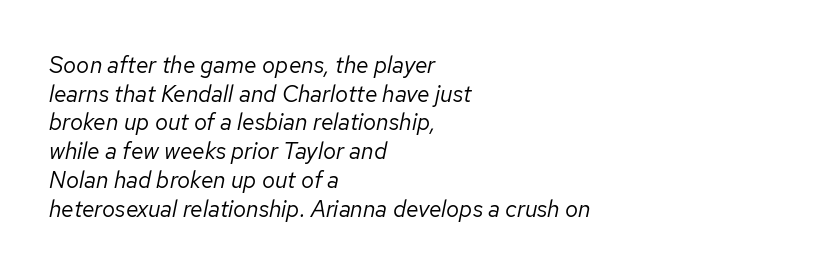
The image shows 23 px text type, italic (leaning right); set left-aligned, normal line spacing (1.25x), normal letter spacing, not underlined.
